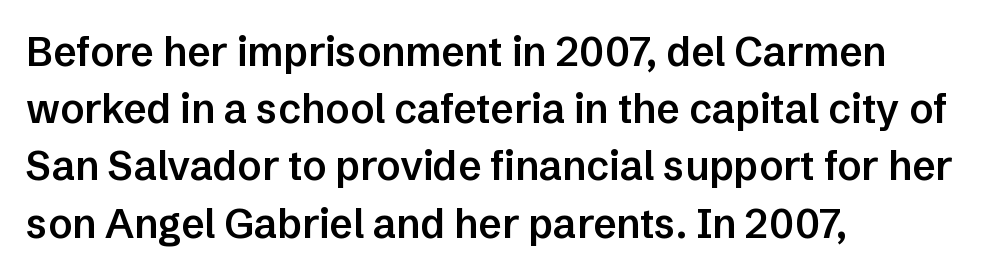
Q: Is the text bold? A: Semi-bold.
Q: Is the text italic (slanted)? A: No, it is upright.
Q: Is the typeface a serif or a sans-serif typeface? A: Sans-serif.
Q: Is the text underlined? A: No.
Q: How is the paragraph aligned? A: Left-aligned.
Q: Is the spacing between letters normal or unusually wide? A: Normal.
Q: Is the spacing between lines tight, normal or loose? A: Normal.
Q: Width (condensed, normal, or wide)? A: Normal.
Q: Stroke contrast? A: Low.
Q: x-height? A: Medium.
Q: Monospaced? A: No.
